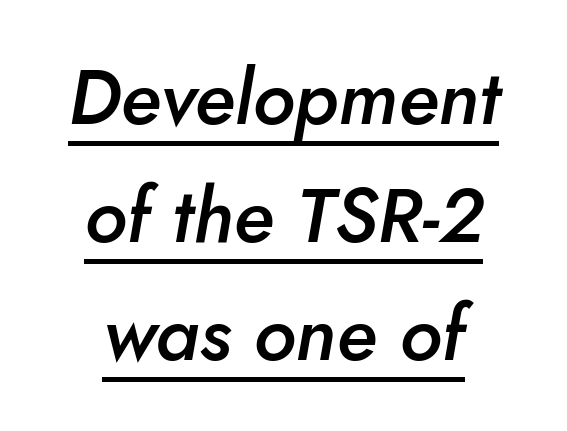
Nothing unusual about the tracking: characters are spaced as the font intends. Does the lettering tilt? It does — this is italic. Horizontal bands of white between lines are of average thickness. This sample carries an underscore along the baseline area. The lines are quadded center.
